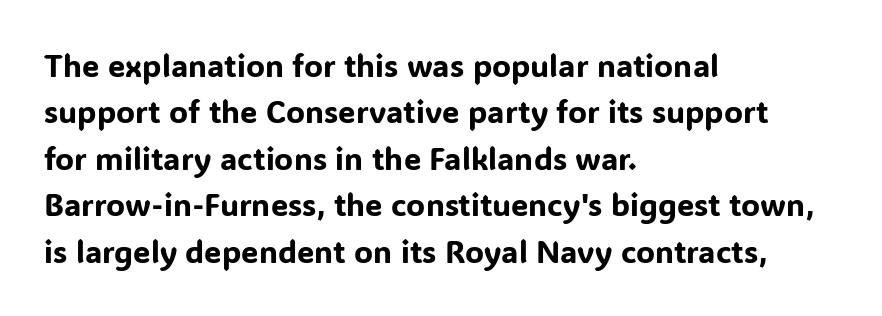
Whoever set this chose a conventional vertical rhythm. Proportional: the letters do not fall into vertical columns. A classic flush-left, rag-right setting is used for this passage. The letterforms sit shoulder to shoulder at normal distance.
